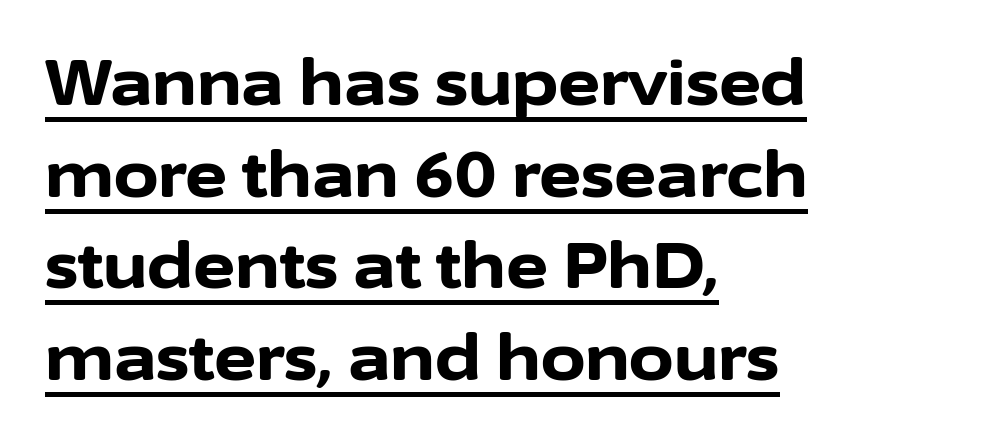
{"serif": "no", "italic": "no", "bold": "yes", "weight": "bold", "width": "normal", "stroke_contrast": "low", "x_height": "medium", "monospaced": "no", "underline": "yes", "align": "left", "line_spacing": "normal", "line_spacing_ratio": 1.43, "letter_spacing": "normal", "letter_spacing_em": 0.0, "glyph_px": 64}
